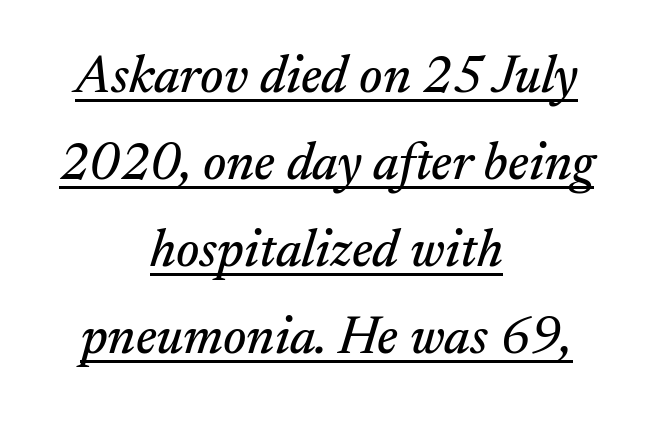
{"serif": "yes", "italic": "yes", "lean": "right", "slant_degrees": 17, "width": "normal", "stroke_contrast": "medium", "x_height": "small", "monospaced": "no", "underline": "yes", "align": "center", "line_spacing": "normal", "line_spacing_ratio": 1.64, "letter_spacing": "normal", "letter_spacing_em": 0.0, "glyph_px": 53}
